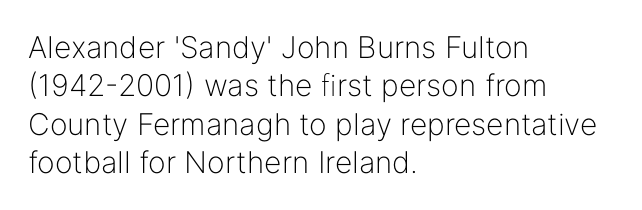
Glance below the letters and you will spot only blank space. Upright lettering throughout. Each letter's strokes conclude bluntly, with no projecting serifs. You could not count columns in this text — the font is proportionally spaced.
